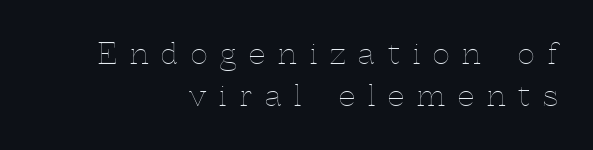
These lines are rendered in a variable-pitch font. In terms of posture, this sample is upright. Caption: face not bold, strokes unweighted. The passage shown has open, widely tracked lettering throughout.
